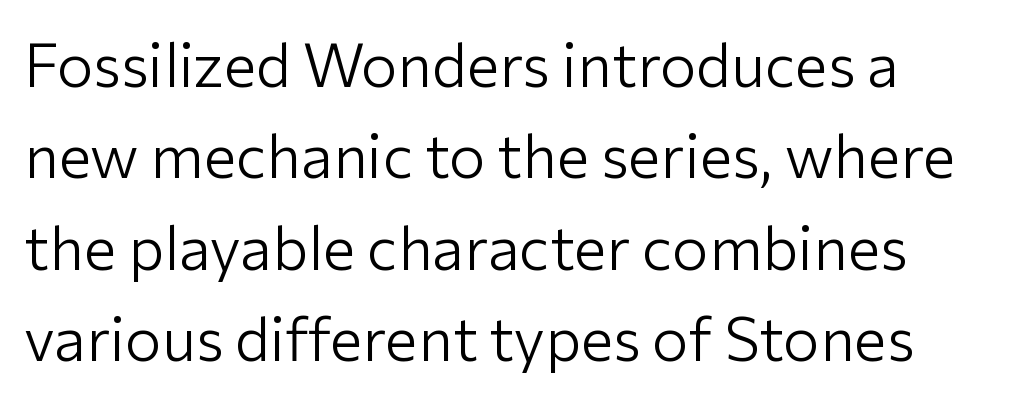
Regarding serifs, this sample does without them. The passage shown is typed in a proportional face where columns would drift. Regular leading. The strokes are not fattened; the text isn't bold. Spacing between characters is what you'd get straight out of the box. Upright lettering throughout.
